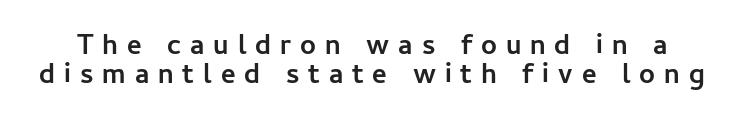
Q: Is the text bold? A: Yes.
Q: Is the text italic (slanted)? A: No, it is upright.
Q: Is the typeface a serif or a sans-serif typeface? A: Sans-serif.
Q: Is the text underlined? A: No.
Q: Is the spacing between letters normal or unusually wide? A: Unusually wide.
Q: Is the spacing between lines tight, normal or loose? A: Tight.
Q: Width (condensed, normal, or wide)? A: Normal.
Q: Stroke contrast? A: Low.
Q: x-height? A: Medium.
Q: Monospaced? A: No.
